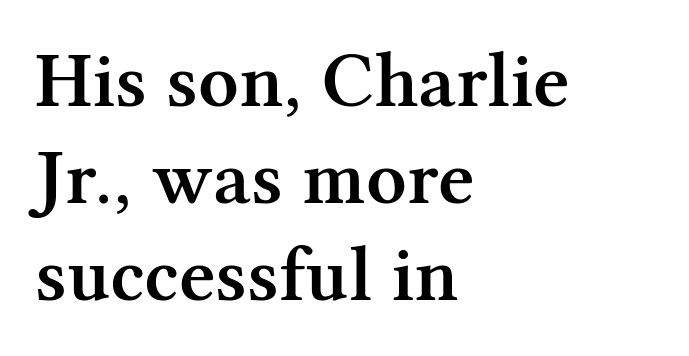
A student would call this left alignment; a typographer would say flush left, rag right. Here the designer chose a conventional face with non-uniform glyph widths. The letterforms sit shoulder to shoulder at normal distance. Each letter's strokes conclude with small projecting serifs. What weight is shown? A semibold, between regular and bold.
